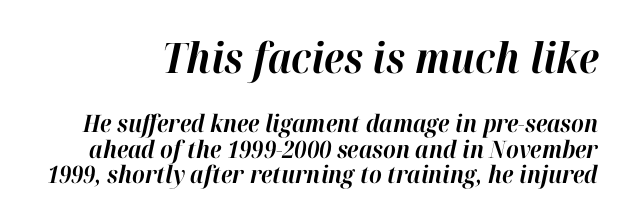
Q: Is the text bold? A: Yes.
Q: Is the text italic (slanted)? A: Yes, it leans right by about 12 degrees.
Q: Is the text underlined? A: No.
Q: Is the spacing between letters normal or unusually wide? A: Normal.
Q: Is the spacing between lines tight, normal or loose? A: Tight.
Q: Which block of text is set in a larger size, the first (top) or the second (bottom)? A: The first (top) one.
Q: Width (condensed, normal, or wide)? A: Normal.
Q: Stroke contrast? A: High.
Q: x-height? A: Medium.
Q: Monospaced? A: No.
